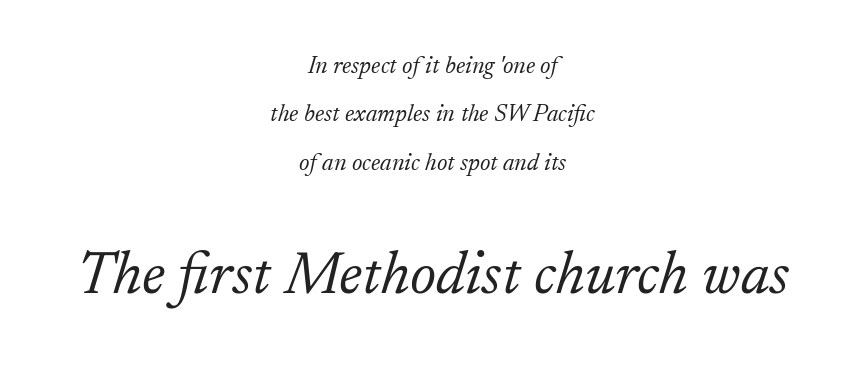
{"serif": "yes", "italic": "yes", "lean": "right", "slant_degrees": 17, "bold": "no", "weight": "light", "width": "normal", "stroke_contrast": "low", "x_height": "small", "monospaced": "no", "underline": "no", "align": "center", "line_spacing": "loose", "line_spacing_ratio": 2.02, "letter_spacing": "normal", "letter_spacing_em": 0.0, "larger_block": "second", "size_ratio": 2.5, "glyph_px": 60}
